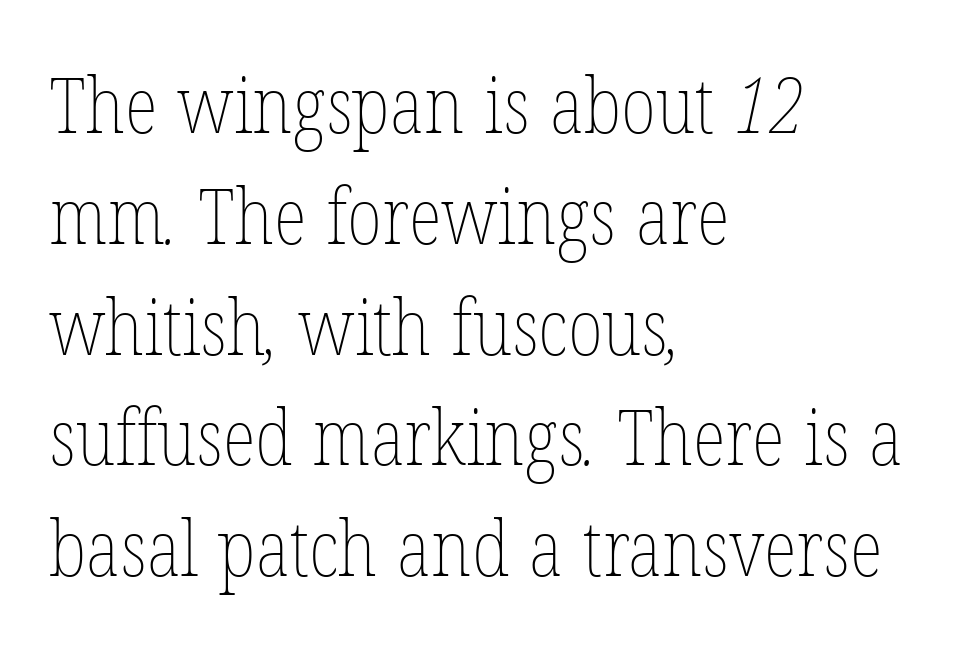
{"bold": "no", "weight": "thin", "width": "condensed", "stroke_contrast": "low", "x_height": "medium", "monospaced": "no", "underline": "no", "align": "left", "line_spacing": "normal", "line_spacing_ratio": 1.42, "letter_spacing": "normal", "letter_spacing_em": 0.0, "glyph_px": 78}
